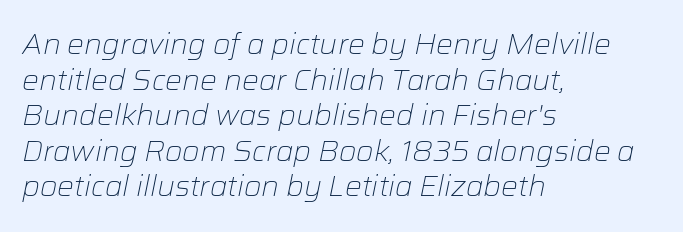
The image shows 28 px light type, italic (leaning right); set left-aligned, normal line spacing (1.27x), normal letter spacing, not underlined; low stroke contrast and a medium x-height.
